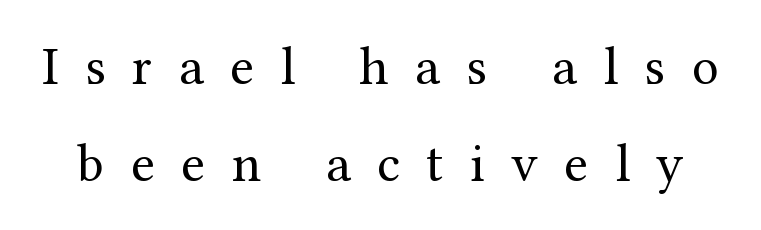
The image shows 54 px regular-weight serif type, upright; set line spacing 1.79x, unusually wide letter spacing (+0.49 em), not underlined; medium stroke contrast and a medium x-height.
